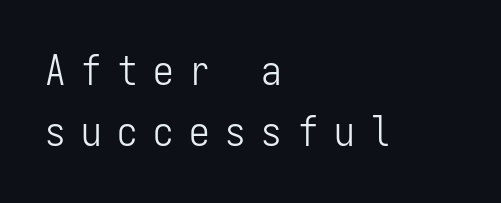
{"serif": "no", "italic": "no", "bold": "no", "weight": "light", "width": "condensed", "stroke_contrast": "low", "x_height": "medium", "monospaced": "yes", "underline": "no", "align": "left", "line_spacing": "normal", "line_spacing_ratio": 1.48, "letter_spacing": "wide", "letter_spacing_em": 0.38, "glyph_px": 41}
